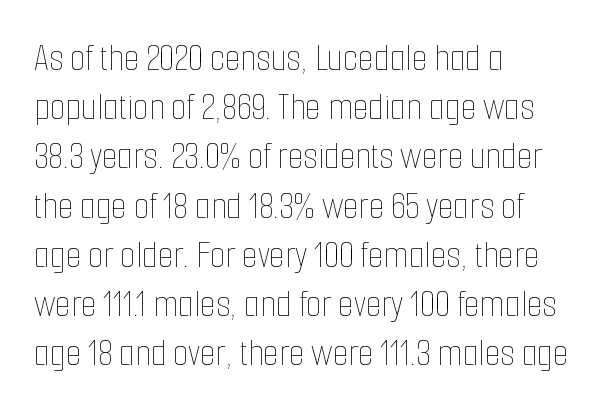
Designer's note — italics off, roman on. Each stroke keeps to a modest, everyday thickness or less. The letters sit at their default tracking, neither squeezed nor spread. Here the designer chose a conventional face with non-uniform glyph widths. Beneath every word, the page is bare. Line beginnings align vertically; line endings do not.
